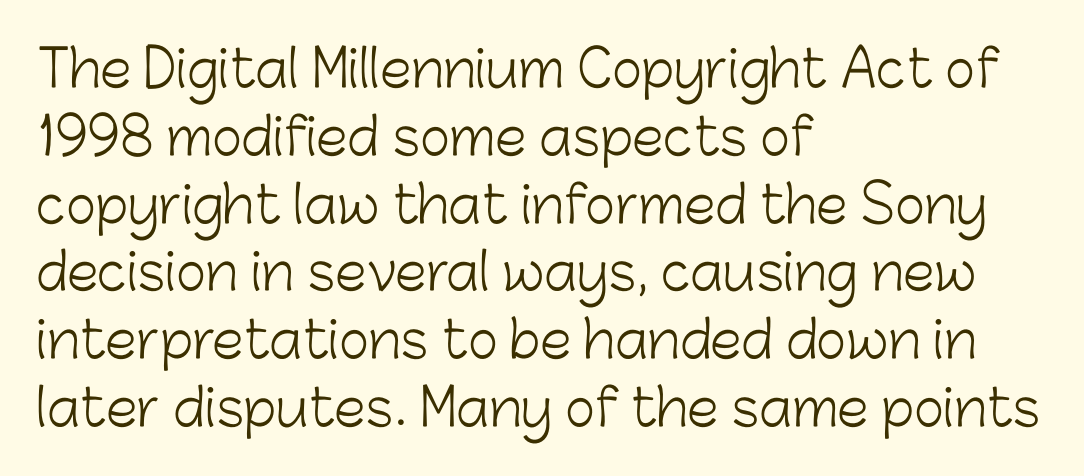
The image shows 51 px light sans-serif type, upright; set left-aligned, normal line spacing (1.33x), normal letter spacing, not underlined; low stroke contrast and a medium x-height.
